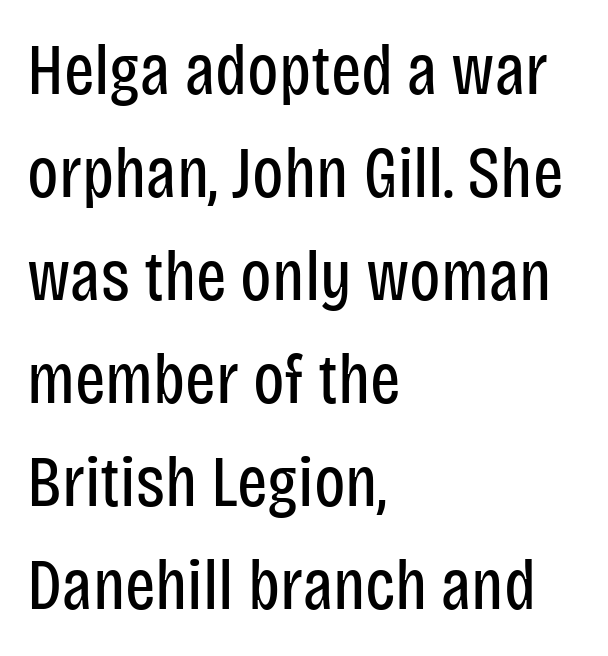
Q: Is the text bold? A: No.
Q: Is the text italic (slanted)? A: No, it is upright.
Q: Is the typeface a serif or a sans-serif typeface? A: Sans-serif.
Q: Is the text underlined? A: No.
Q: How is the paragraph aligned? A: Left-aligned.
Q: Is the spacing between letters normal or unusually wide? A: Normal.
Q: Is the spacing between lines tight, normal or loose? A: Normal.
Q: Width (condensed, normal, or wide)? A: Condensed.
Q: Stroke contrast? A: Low.
Q: x-height? A: Large.
Q: Monospaced? A: No.
